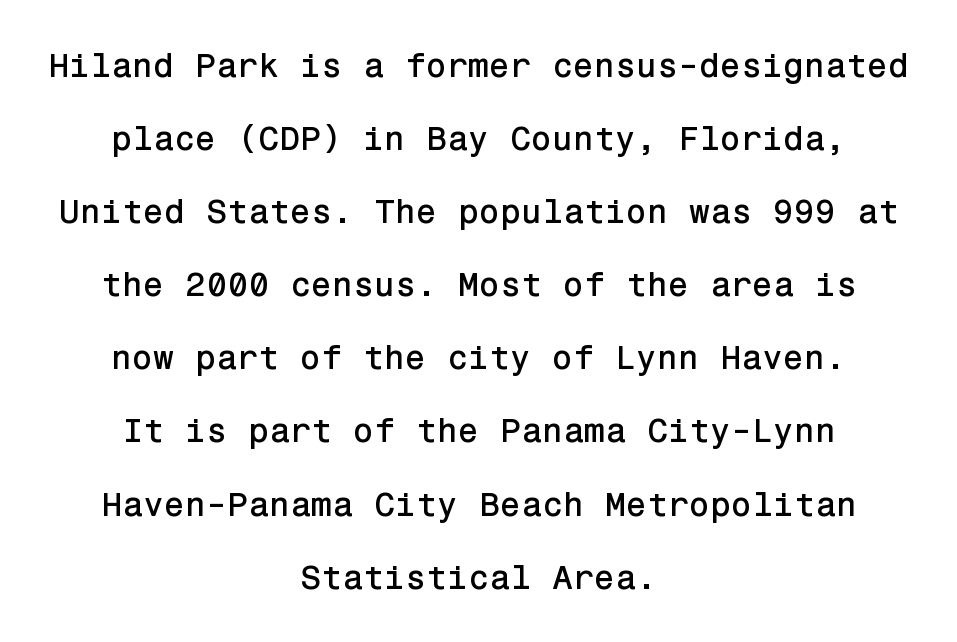
The foot of each line stays bare and open. Posture: upright roman. Regarding serifs, this sample does without them. The lines are quadded center. Students, observe: this is what heavily led, spacious text looks like.
